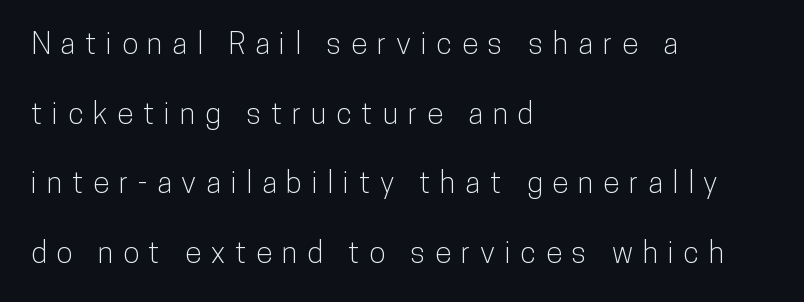
This sample uses expanded letter spacing, leaving extra air between glyphs. Every stem runs plumb, perpendicular to the baseline. Every row of glyphs begins at an identical x-position on the left. This rendering employs a face without finishing strokes, i.e., a sans-serif.
